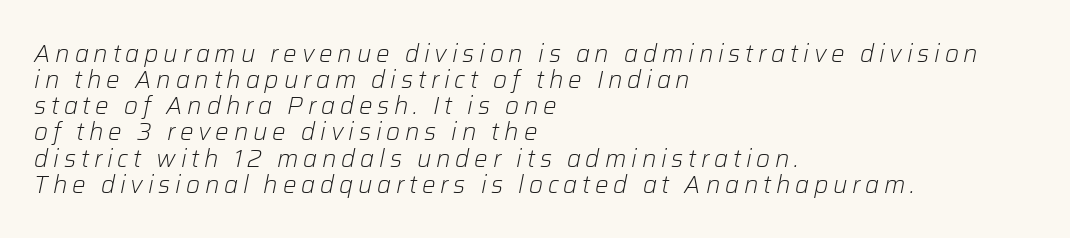
Q: Is the text bold? A: No.
Q: Is the text italic (slanted)? A: Yes, it leans right by about 12 degrees.
Q: Is the text underlined? A: No.
Q: How is the paragraph aligned? A: Left-aligned.
Q: Is the spacing between letters normal or unusually wide? A: Unusually wide.
Q: Is the spacing between lines tight, normal or loose? A: Tight.
